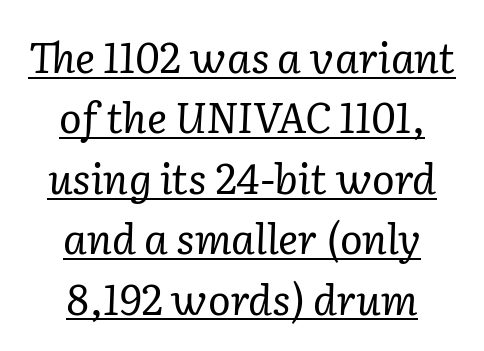
Check the space under the baseline: a stroke is drawn there. Do the characters align in a grid? No, the font is proportional. Unbolded letterforms with no extra heft. Students, note that the glyphs here touch the page at normal intervals. If you folded the block vertically in half, each line would mirror itself in length.
